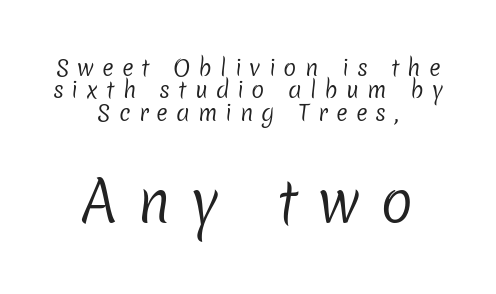
{"serif": "no", "bold": "no", "weight": "regular", "width": "normal", "stroke_contrast": "low", "x_height": "medium", "monospaced": "no", "underline": "no", "align": "center", "line_spacing": "tight", "line_spacing_ratio": 1.02, "letter_spacing": "wide", "letter_spacing_em": 0.36, "larger_block": "second", "size_ratio": 2.5, "glyph_px": 55}
